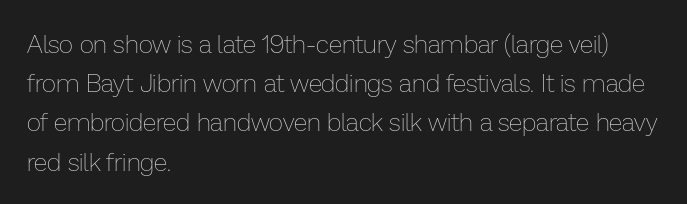
{"italic": "no", "bold": "no", "underline": "no", "align": "left", "line_spacing": "normal", "line_spacing_ratio": 1.57, "letter_spacing": "normal", "letter_spacing_em": 0.0, "glyph_px": 25}
